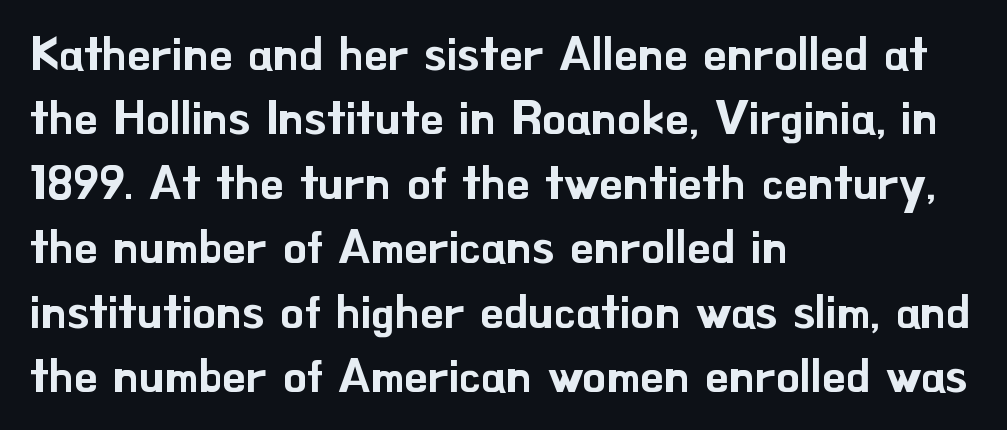
The image shows 47 px sans-serif type, upright; set left-aligned, normal line spacing (1.37x), normal letter spacing, not underlined; low stroke contrast and a small x-height.
